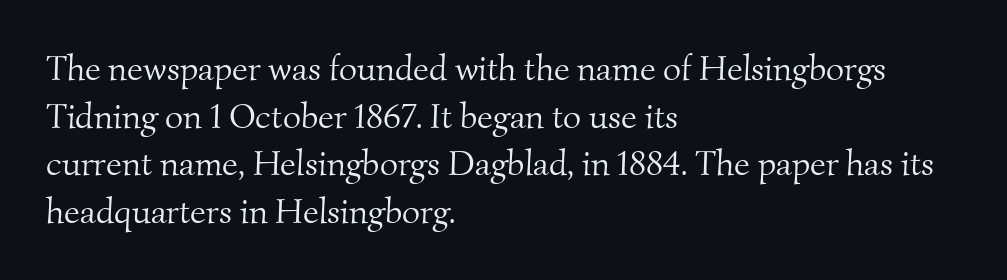
A typesetter would call this proportional, since set widths differ per character. Baseline-to-baseline distance is the conventional proportion of letter height. Bare-footed words on every line. Little horizontal feet cap the strokes, marking this as serif type.
